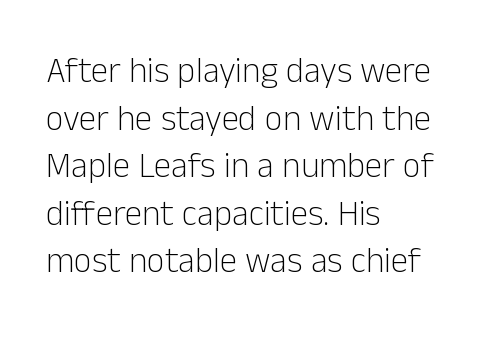
Q: Is the text bold? A: No.
Q: Is the text italic (slanted)? A: No, it is upright.
Q: Is the typeface a serif or a sans-serif typeface? A: Sans-serif.
Q: Is the text underlined? A: No.
Q: How is the paragraph aligned? A: Left-aligned.
Q: Is the spacing between letters normal or unusually wide? A: Normal.
Q: Is the spacing between lines tight, normal or loose? A: Normal.
Q: Width (condensed, normal, or wide)? A: Normal.
Q: Stroke contrast? A: Low.
Q: x-height? A: Medium.
Q: Monospaced? A: No.
